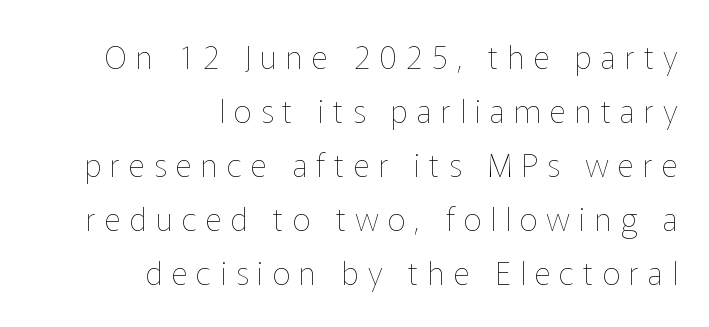
The image shows 32 px thin type, upright; set right-aligned, normal line spacing (1.69x), unusually wide letter spacing (+0.28 em), not underlined; low stroke contrast and a medium x-height.
